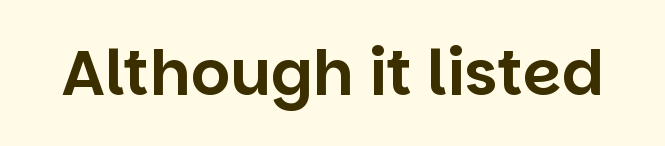
Characters remain perfectly vertical along every line. Character widths vary here, with narrow letters taking less room than wide ones. To sum up the face: it is a sans, with no serifs. Check under the words: just untouched page.
